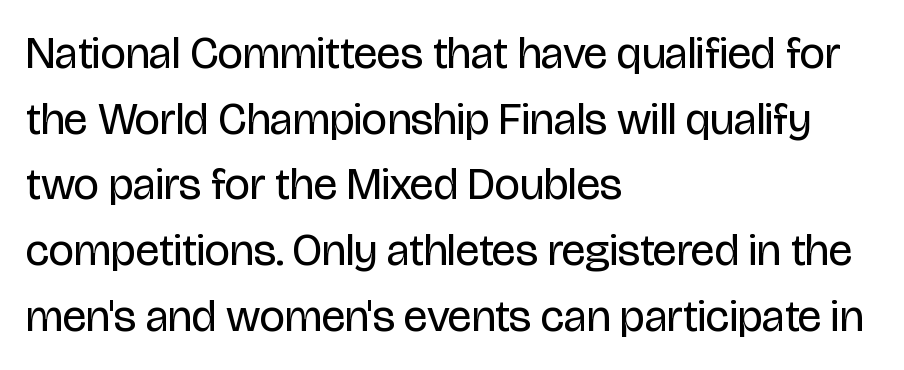
The image shows 45 px regular-weight, condensed sans-serif type, upright; set left-aligned, normal line spacing (1.46x), normal letter spacing, not underlined; low stroke contrast and a large x-height.
